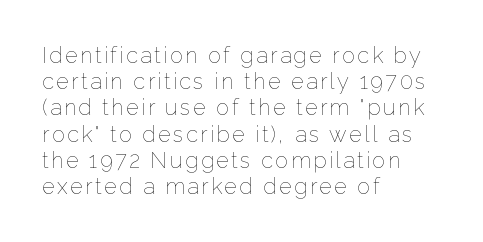
The strokes carry an ordinary text weight at most. Ascenders rise straight up at ninety degrees. Glance below the letters and you will spot only blank space. Line beginnings align vertically; line endings do not.
